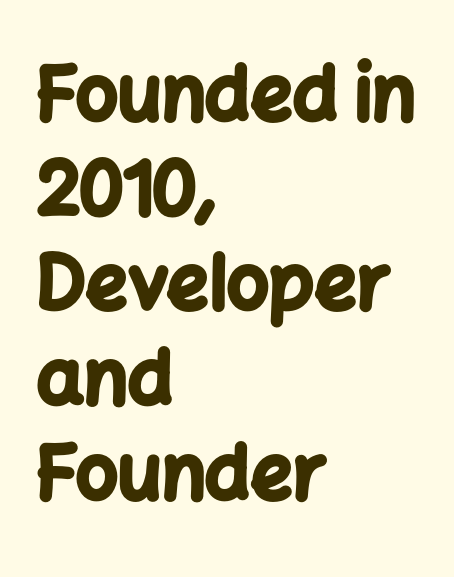
Q: Is the text bold? A: Yes.
Q: Is the text italic (slanted)? A: No, it is upright.
Q: Is the typeface a serif or a sans-serif typeface? A: Sans-serif.
Q: Is the text underlined? A: No.
Q: How is the paragraph aligned? A: Left-aligned.
Q: Is the spacing between letters normal or unusually wide? A: Normal.
Q: Is the spacing between lines tight, normal or loose? A: Normal.
Q: Width (condensed, normal, or wide)? A: Normal.
Q: Stroke contrast? A: Low.
Q: x-height? A: Medium.
Q: Monospaced? A: No.
